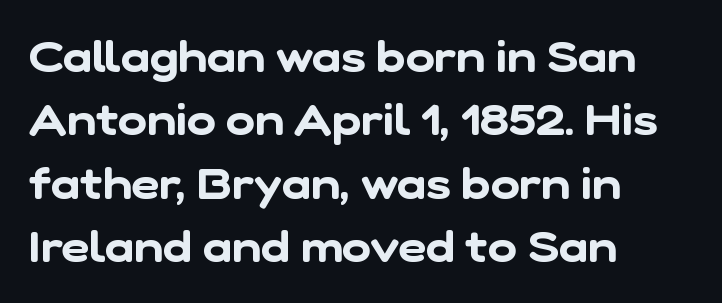
The image shows 44 px sans-serif type; set left-aligned, normal line spacing (1.44x), normal letter spacing, not underlined; low stroke contrast and a medium x-height.
